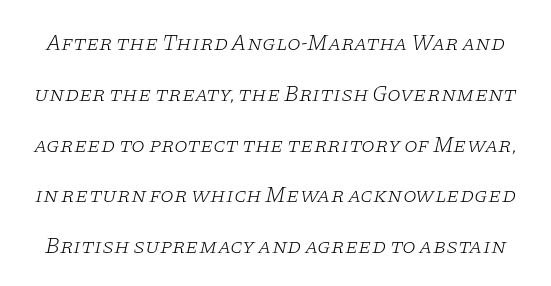
Q: Is the text bold? A: No.
Q: Is the text italic (slanted)? A: Yes, it leans right by about 11 degrees.
Q: Is the text underlined? A: No.
Q: Is the spacing between letters normal or unusually wide? A: Normal.
Q: Is the spacing between lines tight, normal or loose? A: Loose.
